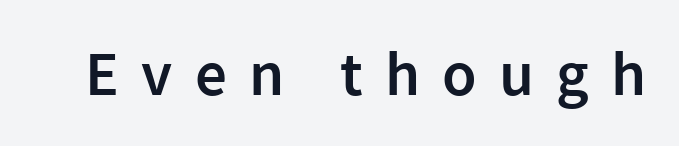
The image shows 63 px semibold sans-serif type, upright; set unusually wide letter spacing (+0.35 em), not underlined; a medium x-height.
